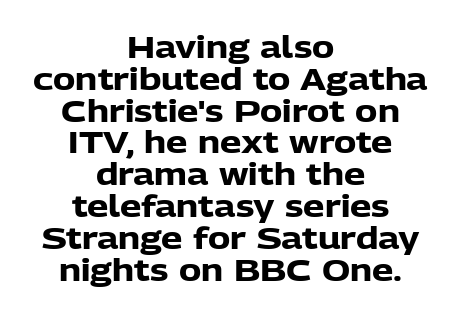
Q: Is the text bold? A: Yes.
Q: Is the text italic (slanted)? A: No, it is upright.
Q: Is the typeface a serif or a sans-serif typeface? A: Sans-serif.
Q: Is the text underlined? A: No.
Q: How is the paragraph aligned? A: Centered.
Q: Is the spacing between letters normal or unusually wide? A: Normal.
Q: Is the spacing between lines tight, normal or loose? A: Tight.
Q: Width (condensed, normal, or wide)? A: Normal.
Q: Stroke contrast? A: Low.
Q: x-height? A: Medium.
Q: Monospaced? A: No.
